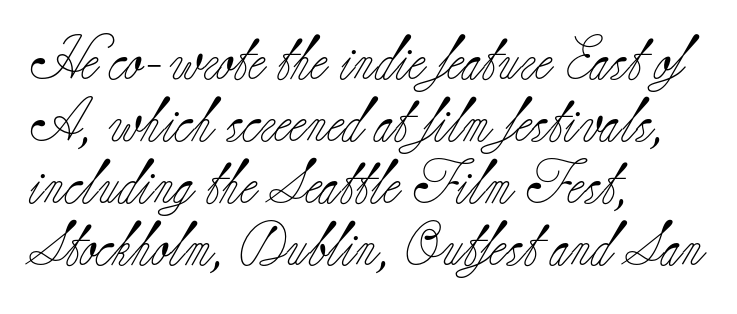
Q: Is the text bold? A: No.
Q: Is the text italic (slanted)? A: Yes.
Q: Is the typeface a serif or a sans-serif typeface? A: Serif.
Q: Is the text underlined? A: No.
Q: How is the paragraph aligned? A: Left-aligned.
Q: Is the spacing between letters normal or unusually wide? A: Normal.
Q: Is the spacing between lines tight, normal or loose? A: Normal.
Q: Width (condensed, normal, or wide)? A: Normal.
Q: Stroke contrast? A: Low.
Q: x-height? A: Small.
Q: Monospaced? A: No.
